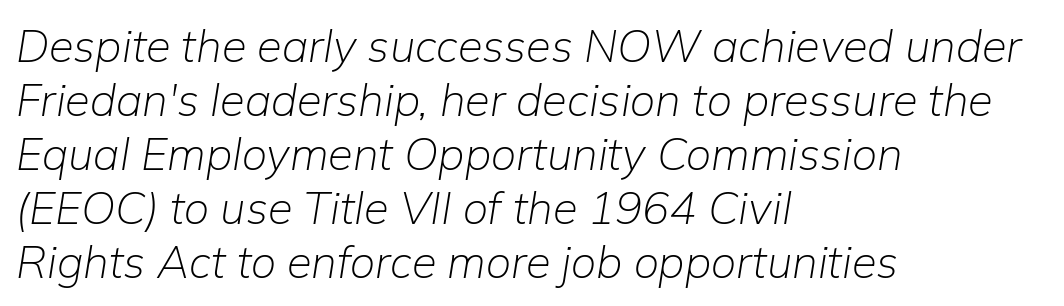
The image shows 45 px light type, italic (leaning right); set left-aligned, line spacing 1.2x, normal letter spacing, not underlined; low stroke contrast and a medium x-height.
